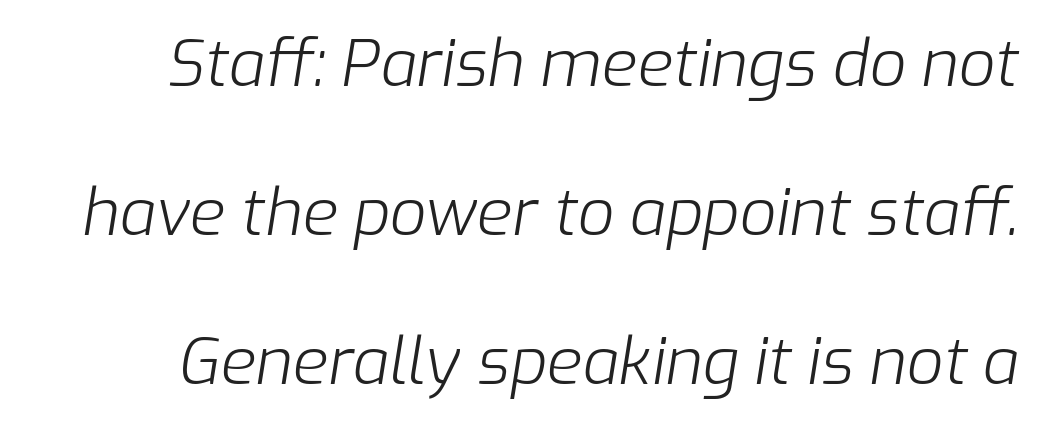
Q: Is the text bold? A: No.
Q: Is the text italic (slanted)? A: Yes, it leans right by about 9 degrees.
Q: Is the text underlined? A: No.
Q: Is the spacing between letters normal or unusually wide? A: Normal.
Q: Is the spacing between lines tight, normal or loose? A: Loose.
Q: Width (condensed, normal, or wide)? A: Normal.
Q: Stroke contrast? A: Low.
Q: x-height? A: Medium.
Q: Monospaced? A: No.
